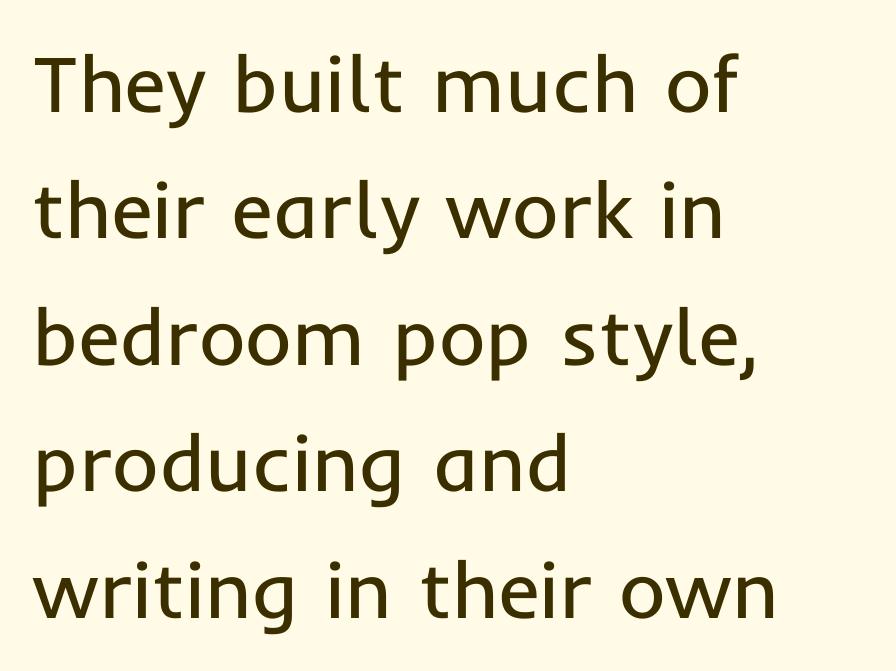
{"serif": "no", "italic": "no", "bold": "no", "weight": "regular", "width": "normal", "stroke_contrast": "low", "x_height": "medium", "monospaced": "no", "underline": "no", "align": "left", "line_spacing": "normal", "line_spacing_ratio": 1.58, "letter_spacing": "normal", "letter_spacing_em": 0.0, "glyph_px": 80}
